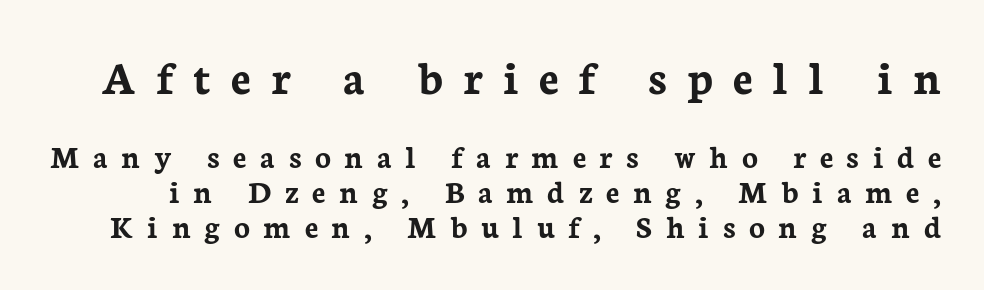
Q: Is the text bold? A: Yes.
Q: Is the text italic (slanted)? A: No, it is upright.
Q: Is the typeface a serif or a sans-serif typeface? A: Serif.
Q: Is the text underlined? A: No.
Q: Is the spacing between letters normal or unusually wide? A: Unusually wide.
Q: Is the spacing between lines tight, normal or loose? A: Tight.
Q: Which block of text is set in a larger size, the first (top) or the second (bottom)? A: The first (top) one.
Q: Width (condensed, normal, or wide)? A: Normal.
Q: Stroke contrast? A: Low.
Q: x-height? A: Medium.
Q: Monospaced? A: No.
